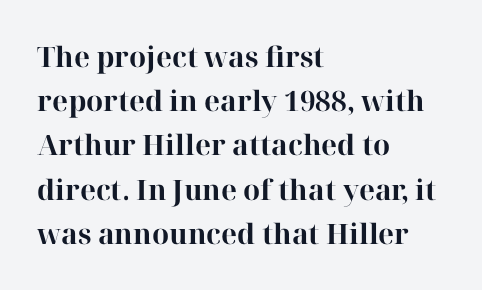
Q: Is the text bold? A: Yes.
Q: Is the text italic (slanted)? A: No, it is upright.
Q: Is the typeface a serif or a sans-serif typeface? A: Serif.
Q: Is the text underlined? A: No.
Q: How is the paragraph aligned? A: Left-aligned.
Q: Is the spacing between letters normal or unusually wide? A: Normal.
Q: Is the spacing between lines tight, normal or loose? A: Normal.
Q: Width (condensed, normal, or wide)? A: Normal.
Q: Stroke contrast? A: High.
Q: x-height? A: Medium.
Q: Monospaced? A: No.
